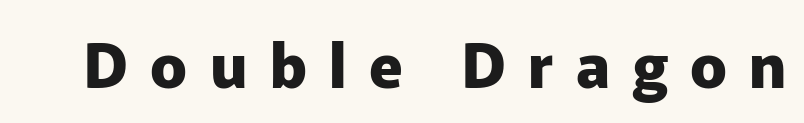
The image shows 61 px heavy sans-serif type, upright; set unusually wide letter spacing (+0.37 em), not underlined; low stroke contrast and a medium x-height.
